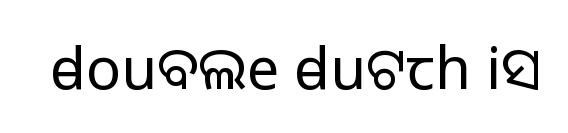
Serif or sans? Sans — the stroke terminals are bare. Has an underline been added? It has not. Do the characters align in a grid? No, the font is proportional. The type sits square on the baseline with zero lean. In terms of letterspacing, this is plain default setting.
